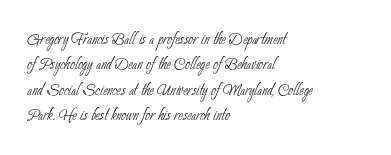
Stem width sits at or under what a default text font uses. Underline: absent. Does extra space separate the letters? No, they use regular spacing. Left-aligned paragraph, ragged on the right.
